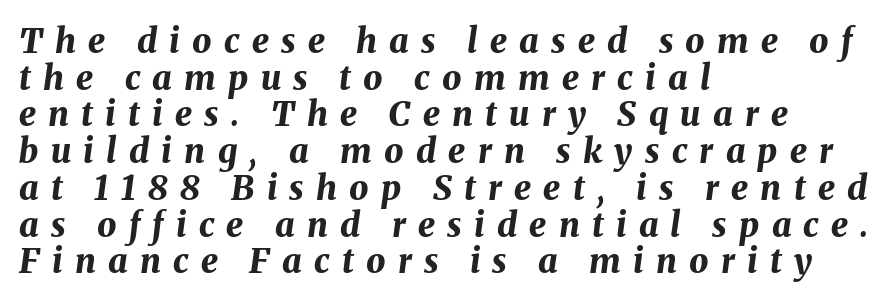
{"italic": "yes", "lean": "right", "slant_degrees": 8, "bold": "yes", "weight": "bold", "width": "normal", "stroke_contrast": "medium", "x_height": "medium", "monospaced": "no", "underline": "no", "align": "left", "line_spacing": "tight", "line_spacing_ratio": 1.08, "letter_spacing": "wide", "letter_spacing_em": 0.36, "glyph_px": 34}
